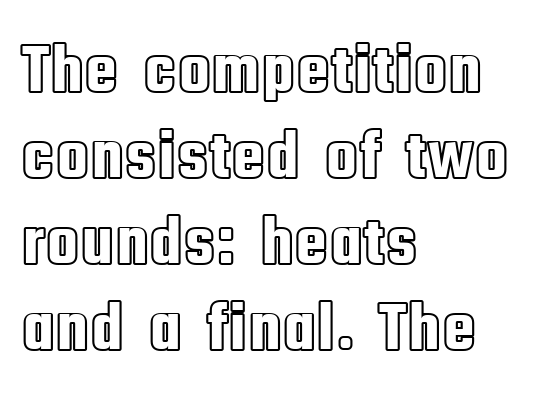
The strip under each line holds only bare page. This rendering leaves character spacing at its baseline value. These lines are rendered in a variable-pitch font. The lettering stays uniformly vertical, giving the passage a roman look. Line starts are locked; line ends wander.
